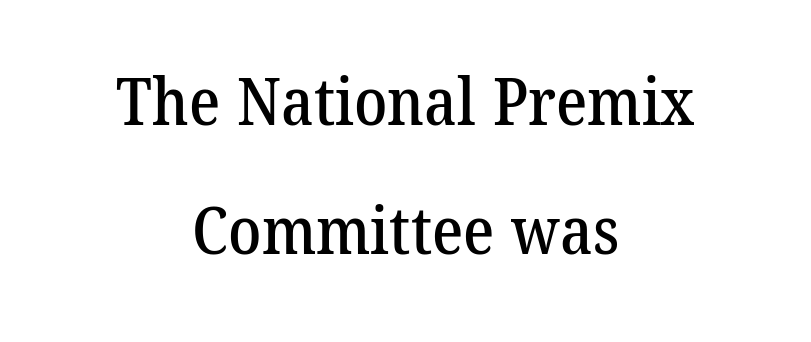
I'd call this a serif setting — the letters wear small feet. Widely set lines give the paragraph a tall, airy silhouette. A typesetter would call this zero additional tracking. Check the space under the baseline: it is left empty. A student would call this center alignment; a typographer would say set centered.
